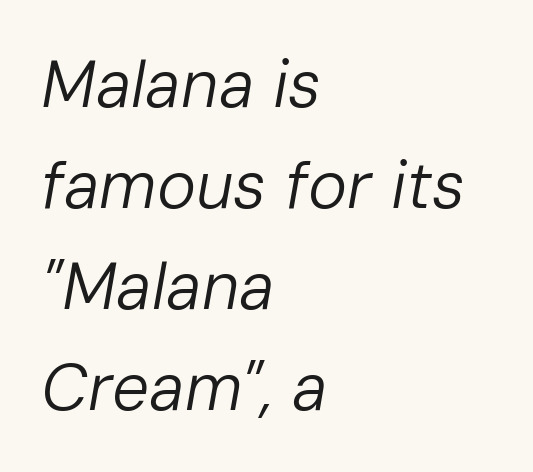
{"italic": "yes", "lean": "right", "slant_degrees": 10, "bold": "no", "weight": "regular", "width": "normal", "stroke_contrast": "low", "x_height": "medium", "monospaced": "no", "underline": "no", "align": "left", "line_spacing": "normal", "line_spacing_ratio": 1.53, "letter_spacing": "normal", "letter_spacing_em": 0.0, "glyph_px": 66}
